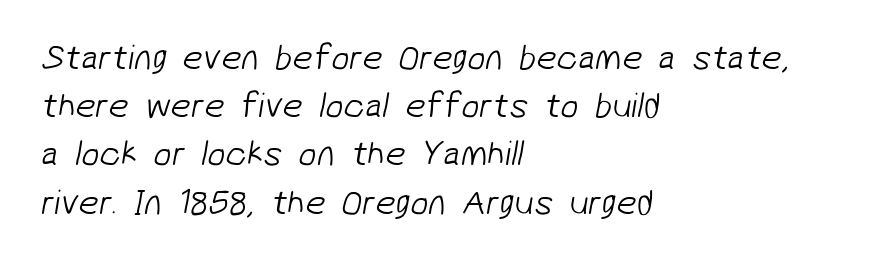
Q: Is the text bold? A: No.
Q: Is the typeface a serif or a sans-serif typeface? A: Sans-serif.
Q: Is the text underlined? A: No.
Q: How is the paragraph aligned? A: Left-aligned.
Q: Is the spacing between letters normal or unusually wide? A: Normal.
Q: Is the spacing between lines tight, normal or loose? A: Normal.
Q: Width (condensed, normal, or wide)? A: Normal.
Q: Stroke contrast? A: Low.
Q: x-height? A: Medium.
Q: Monospaced? A: No.
